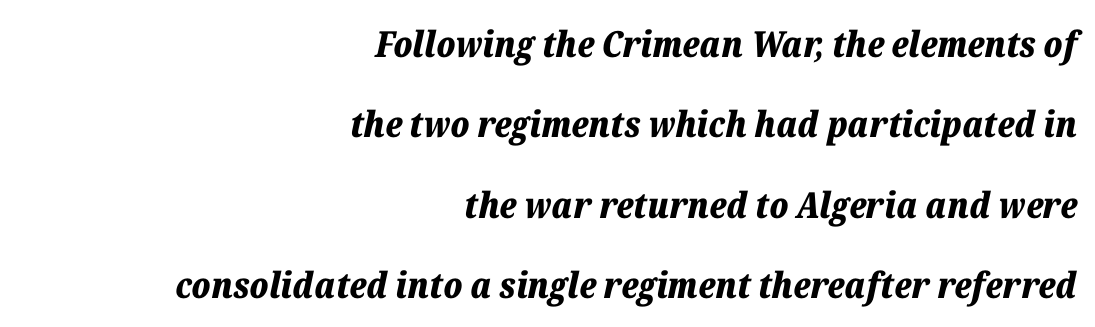
Q: Is the text bold? A: Yes.
Q: Is the text italic (slanted)? A: Yes, it leans right by about 12 degrees.
Q: Is the text underlined? A: No.
Q: How is the paragraph aligned? A: Right-aligned.
Q: Is the spacing between letters normal or unusually wide? A: Normal.
Q: Is the spacing between lines tight, normal or loose? A: Loose.
Q: Width (condensed, normal, or wide)? A: Normal.
Q: Stroke contrast? A: Low.
Q: x-height? A: Medium.
Q: Monospaced? A: No.
